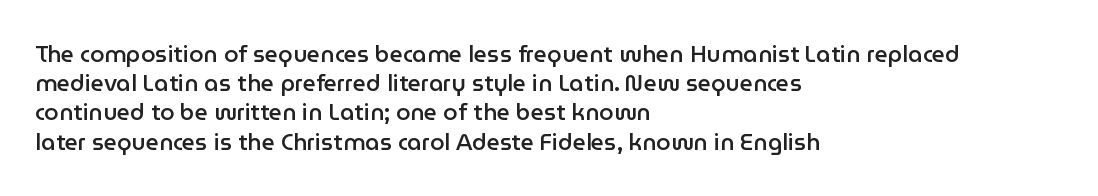
Every row of glyphs begins at an identical x-position on the left. Quick note: not italic, upright. A typesetter would call this zero additional tracking. Check under the words: just untouched page.
